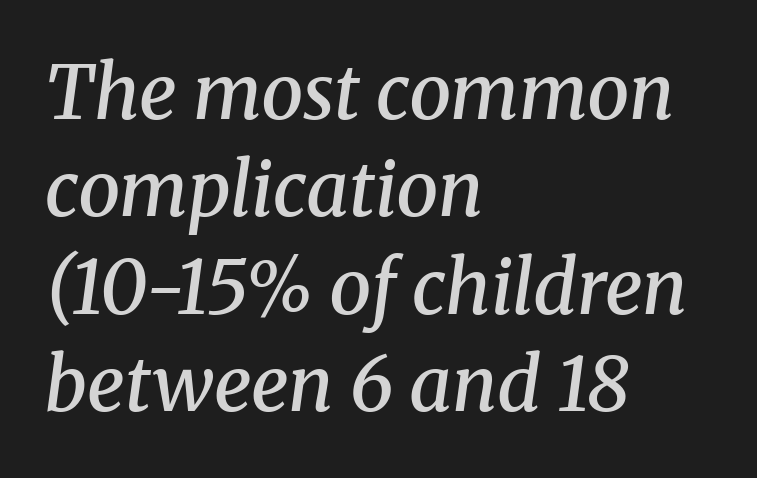
The image shows 75 px semibold serif type, italic (leaning right); set left-aligned, normal line spacing (1.3x), normal letter spacing, not underlined; medium stroke contrast and a medium x-height.
